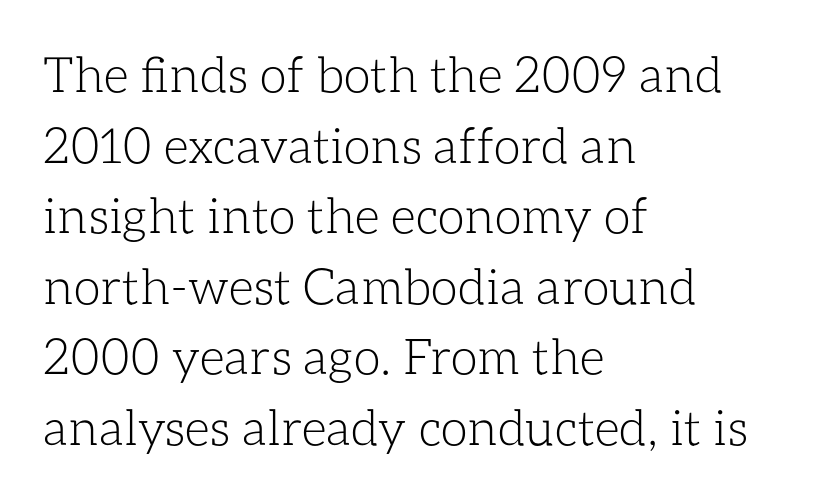
{"italic": "no", "bold": "no", "weight": "light", "width": "normal", "stroke_contrast": "low", "x_height": "medium", "monospaced": "no", "underline": "no", "align": "left", "line_spacing": "normal", "line_spacing_ratio": 1.44, "letter_spacing": "normal", "letter_spacing_em": 0.0, "glyph_px": 49}
